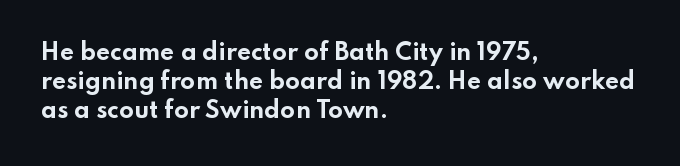
The image shows 22 px bold type, upright; set left-aligned, normal line spacing (1.32x), normal letter spacing, not underlined.
